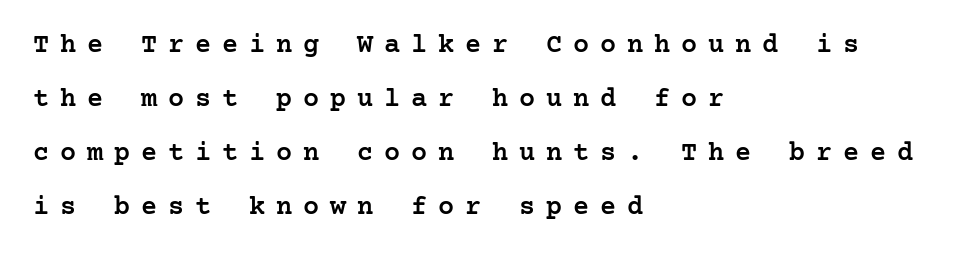
{"italic": "no", "bold": "semi", "underline": "no", "align": "left", "line_spacing": "loose", "line_spacing_ratio": 2.0, "letter_spacing": "wide", "letter_spacing_em": 0.4, "glyph_px": 27}
